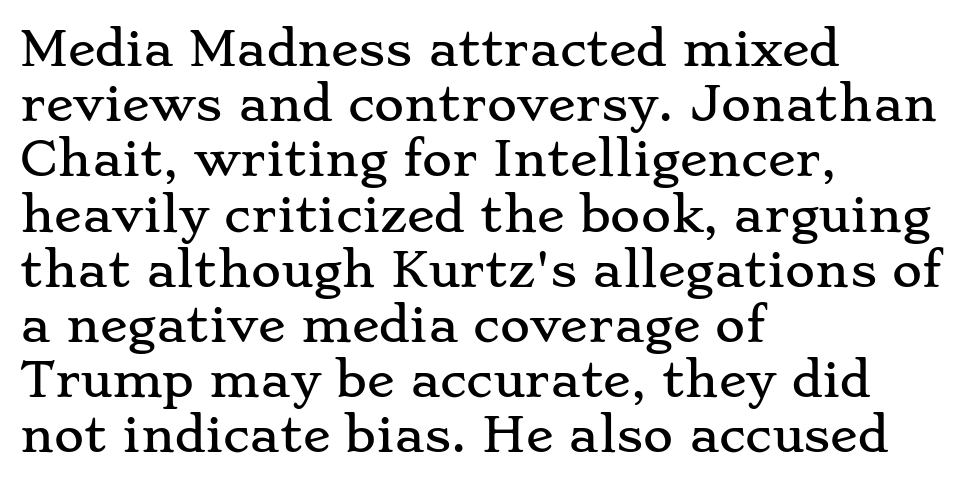
The letters sit at their default tracking, neither squeezed nor spread. Casual observation: everything's shoved over to the left. This rendering features lettering with no underline. Character widths vary here, with narrow letters taking less room than wide ones. The font family rendered here belongs to the serif group.
